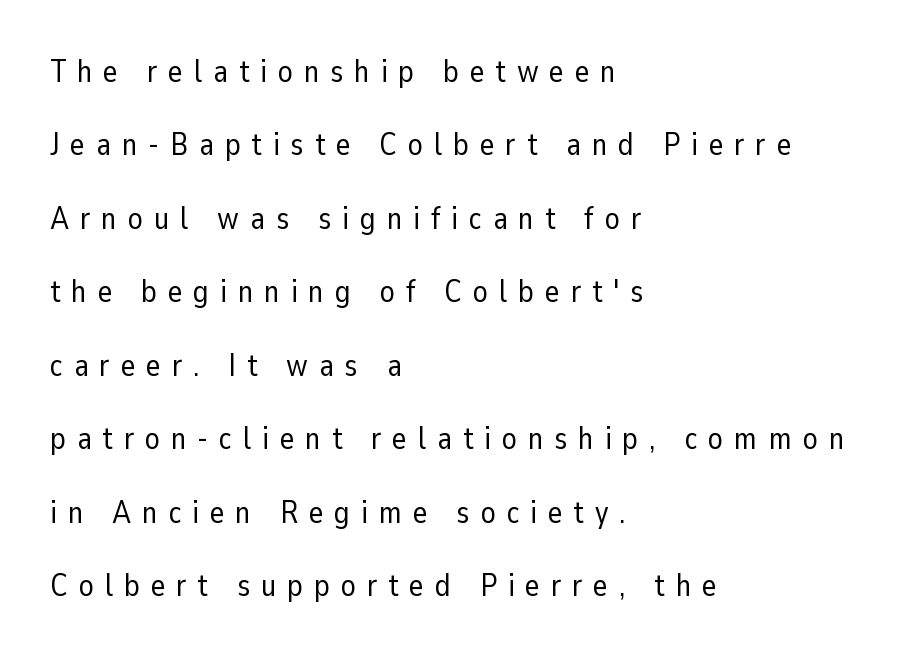
The image shows 31 px regular-weight sans-serif type, upright; set left-aligned, loose line spacing (2.37x), unusually wide letter spacing (+0.35 em), not underlined; low stroke contrast and a medium x-height.
